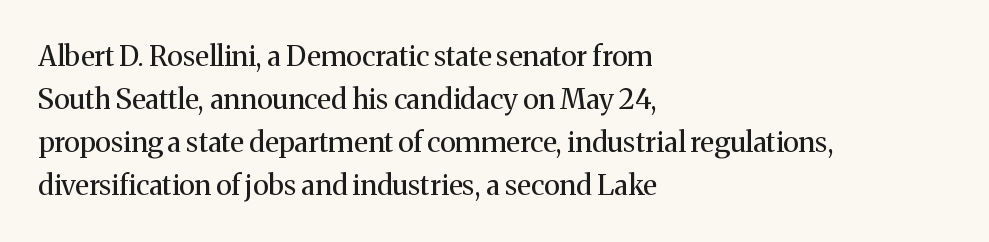
A roman cut, with each character standing at attention. Character widths vary here, with narrow letters taking less room than wide ones. This rendering employs a face with finishing strokes, i.e., a serif. The lines in this sample share a left origin and differ only in where they stop. The face used here is rendered with its standard letterfit. Does the leading feel generous? No, just average.
